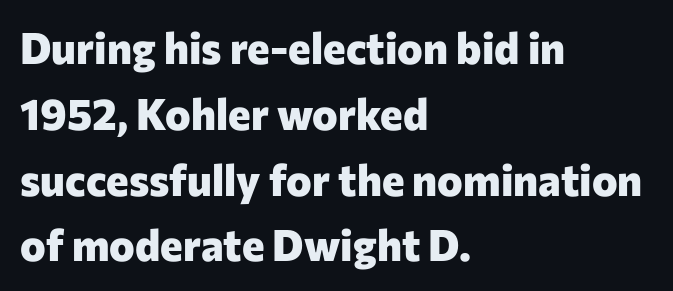
The image shows 43 px heavy sans-serif type, upright; set left-aligned, normal line spacing (1.53x), normal letter spacing, not underlined; low stroke contrast and a medium x-height.
